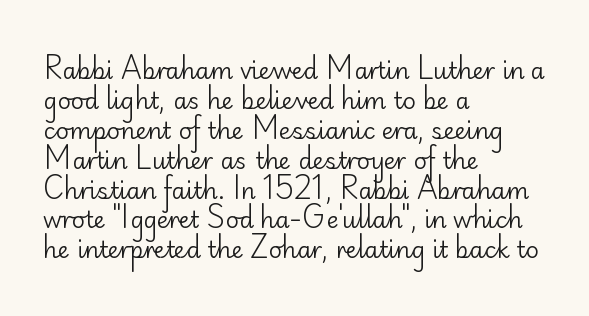
Q: Is the text bold? A: No.
Q: Is the text italic (slanted)? A: No, it is upright.
Q: Is the text underlined? A: No.
Q: How is the paragraph aligned? A: Left-aligned.
Q: Is the spacing between letters normal or unusually wide? A: Normal.
Q: Is the spacing between lines tight, normal or loose? A: Normal.
